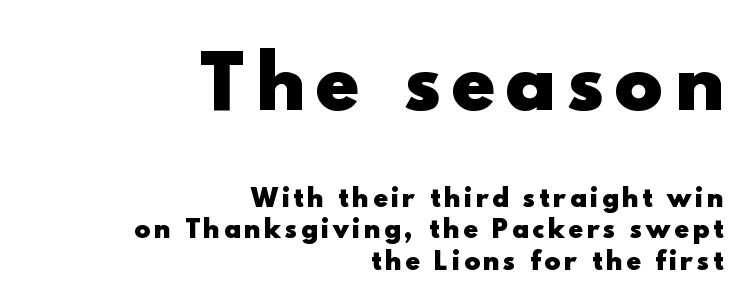
{"serif": "no", "italic": "no", "bold": "yes", "weight": "heavy", "width": "normal", "x_height": "small", "monospaced": "no", "underline": "no", "align": "right", "line_spacing": "normal", "line_spacing_ratio": 1.32, "larger_block": "first", "size_ratio": 3.0, "glyph_px": 72}
